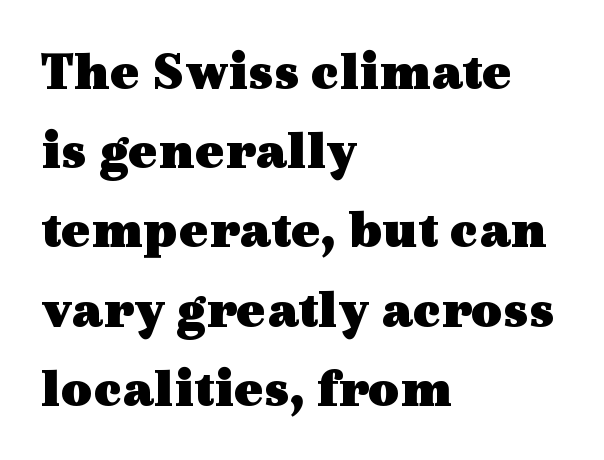
{"serif": "yes", "italic": "no", "bold": "yes", "weight": "heavy", "width": "wide", "x_height": "medium", "monospaced": "no", "underline": "no", "align": "left", "line_spacing": "normal", "line_spacing_ratio": 1.44, "letter_spacing": "normal", "letter_spacing_em": 0.0, "glyph_px": 55}
